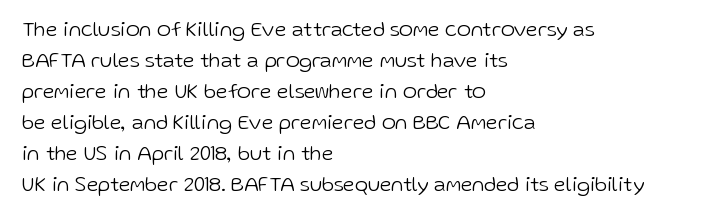
Q: Is the text bold? A: No.
Q: Is the text italic (slanted)? A: No, it is upright.
Q: Is the text underlined? A: No.
Q: How is the paragraph aligned? A: Left-aligned.
Q: Is the spacing between letters normal or unusually wide? A: Normal.
Q: Is the spacing between lines tight, normal or loose? A: Normal.
